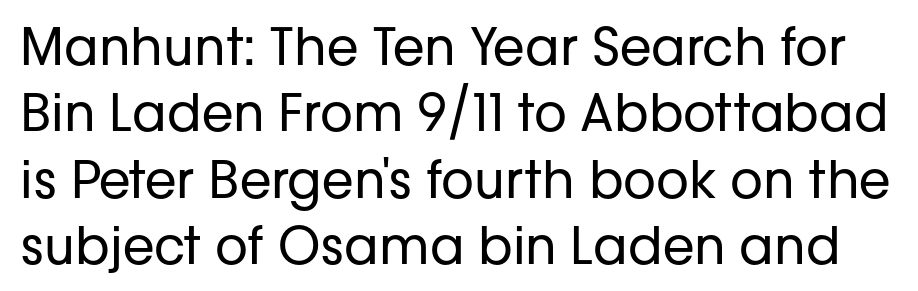
Q: Is the text bold? A: No.
Q: Is the text italic (slanted)? A: No, it is upright.
Q: Is the typeface a serif or a sans-serif typeface? A: Sans-serif.
Q: Is the text underlined? A: No.
Q: Is the spacing between letters normal or unusually wide? A: Normal.
Q: Is the spacing between lines tight, normal or loose? A: Normal.
Q: Width (condensed, normal, or wide)? A: Normal.
Q: Stroke contrast? A: Low.
Q: x-height? A: Medium.
Q: Monospaced? A: No.
